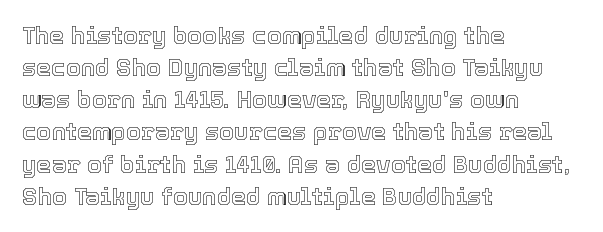
Just letters on the line, the space beneath them empty. Honestly, the row spacing looks completely unremarkable. No italicization has been applied; the sample stays upright. Teacher's note: observe the even left margin — that is flush-left alignment. Glyph-to-glyph distance matches everyday printed text.
